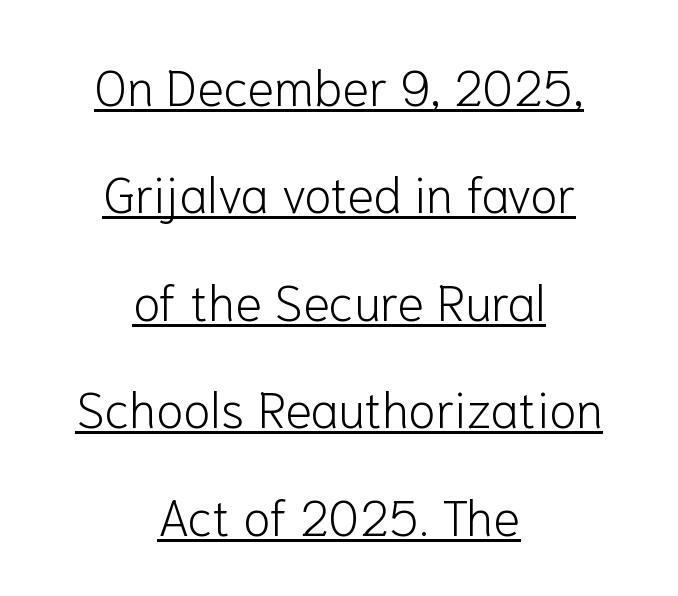
The image shows 50 px light sans-serif type, upright; set centered, loose line spacing (2.15x), normal letter spacing, underlined; low stroke contrast and a medium x-height.
